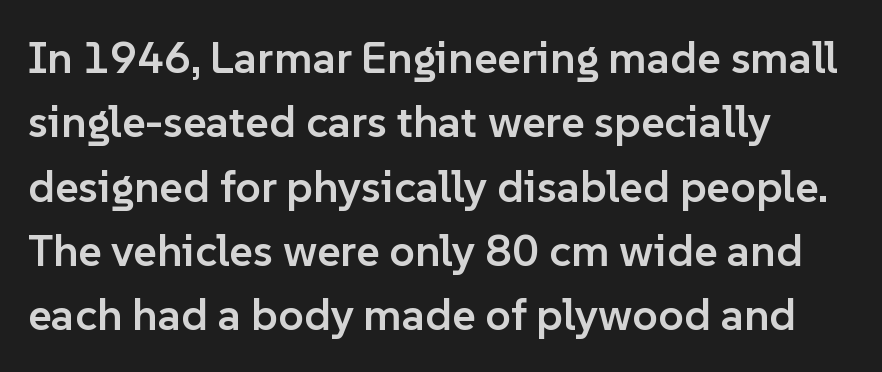
{"serif": "no", "italic": "no", "bold": "semi", "weight": "semibold", "width": "normal", "stroke_contrast": "low", "x_height": "medium", "monospaced": "no", "underline": "no", "align": "left", "line_spacing": "normal", "line_spacing_ratio": 1.43, "letter_spacing": "normal", "letter_spacing_em": 0.0, "glyph_px": 45}
